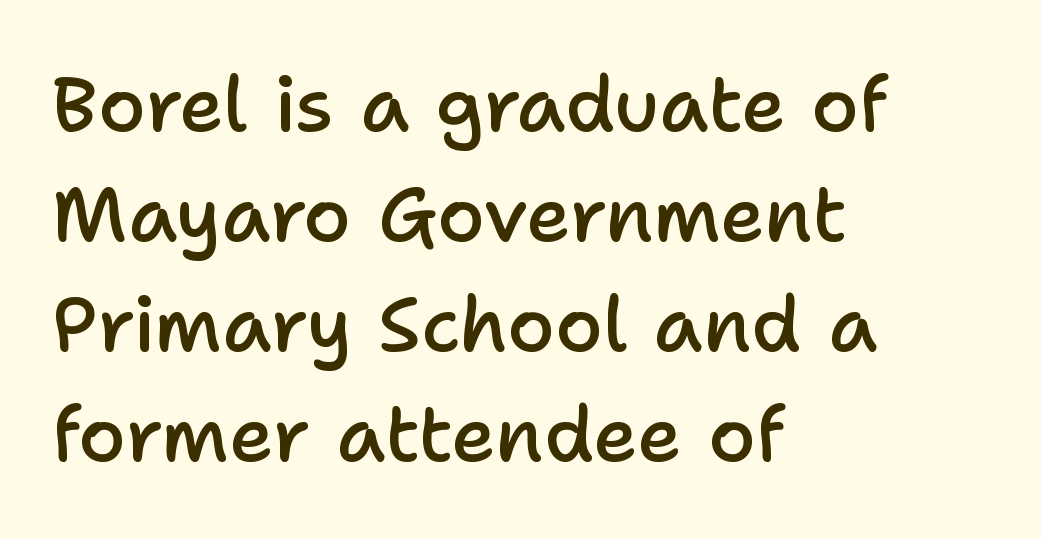
Q: Is the text bold? A: Semi-bold.
Q: Is the text italic (slanted)? A: No, it is upright.
Q: Is the typeface a serif or a sans-serif typeface? A: Sans-serif.
Q: Is the text underlined? A: No.
Q: How is the paragraph aligned? A: Left-aligned.
Q: Is the spacing between letters normal or unusually wide? A: Normal.
Q: Is the spacing between lines tight, normal or loose? A: Normal.
Q: Width (condensed, normal, or wide)? A: Normal.
Q: Stroke contrast? A: Low.
Q: x-height? A: Medium.
Q: Monospaced? A: No.
